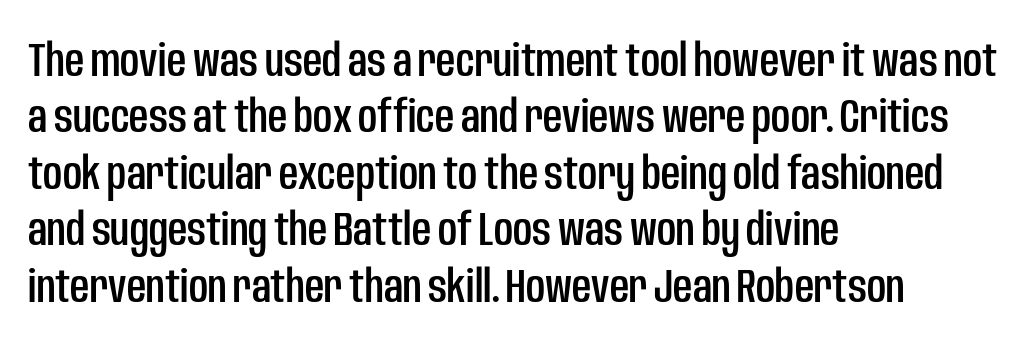
The letters stand straight up with perfectly vertical stems. Each line starts at the same left margin while the right side varies. Check the space under the baseline: it is left empty. Varying glyph widths throughout — classic text-font behaviour. The line texture is even and compact thanks to regular tracking.
